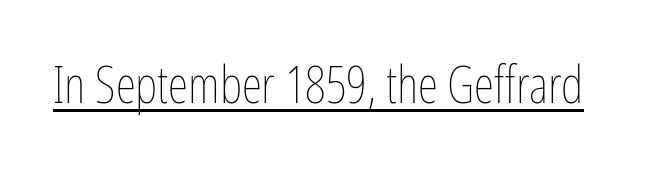
The face used here is rendered with its standard letterfit. Vertical stems look standard width or narrower in stroke. The lettering stays uniformly vertical, giving the passage a roman look. The typesetter has applied underlining to the passage shown. Do the characters align in a grid? No, the font is proportional.
